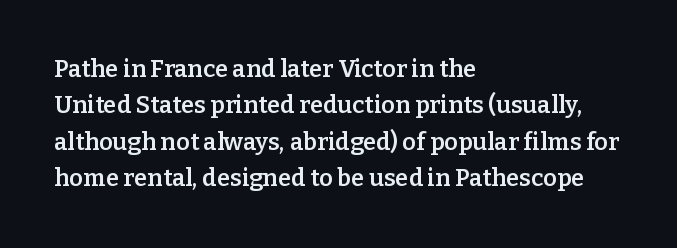
These lines keep a tight, regular rhythm from letter to letter. The foot of each line stays bare and open. The rag falls on the right side of this text block. The designer left line spacing at the default.
